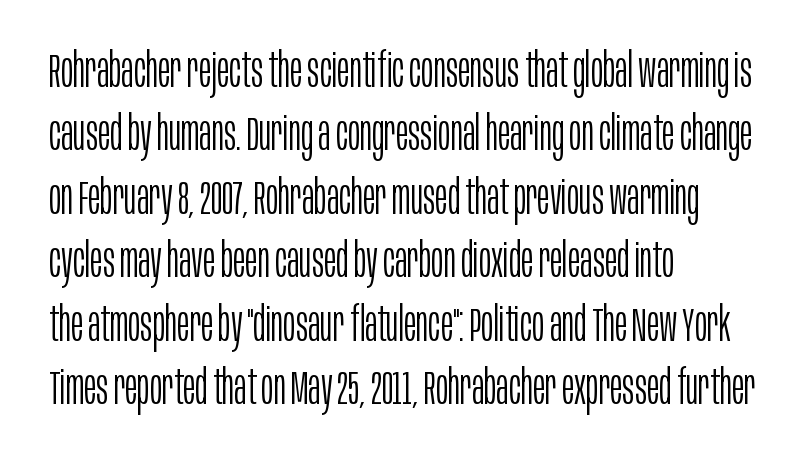
Q: Is the text bold? A: No.
Q: Is the text italic (slanted)? A: No, it is upright.
Q: Is the typeface a serif or a sans-serif typeface? A: Sans-serif.
Q: Is the text underlined? A: No.
Q: How is the paragraph aligned? A: Left-aligned.
Q: Is the spacing between letters normal or unusually wide? A: Normal.
Q: Is the spacing between lines tight, normal or loose? A: Normal.
Q: Width (condensed, normal, or wide)? A: Condensed.
Q: Stroke contrast? A: Low.
Q: x-height? A: Large.
Q: Monospaced? A: No.
